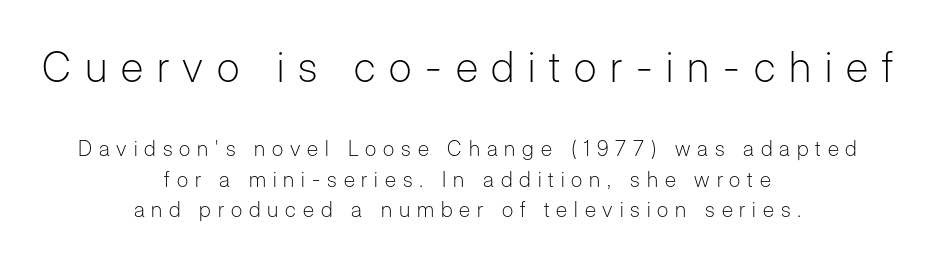
A sans-serif font was chosen for this passage. Inter-character spacing is expanded well beyond the font's built-in metrics. If you measured baseline to baseline, you'd find a middling distance. Weight: regular or lighter.
